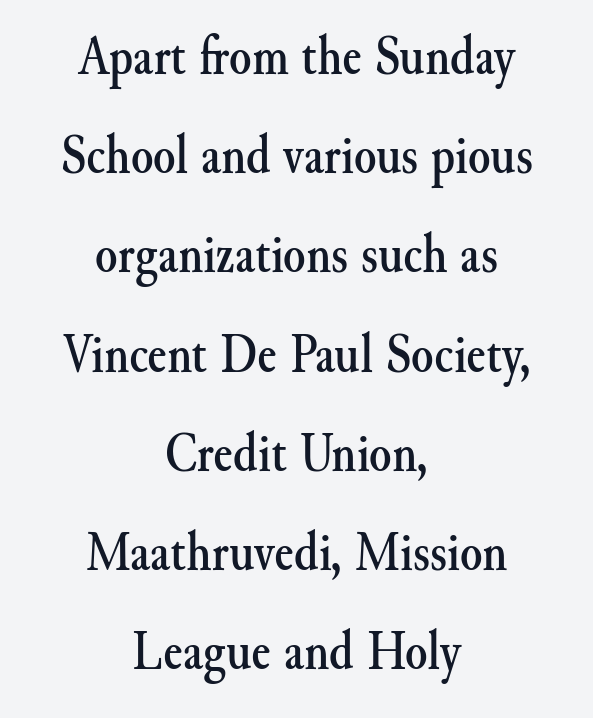
Q: Is the text italic (slanted)? A: No, it is upright.
Q: Is the typeface a serif or a sans-serif typeface? A: Serif.
Q: Is the text underlined? A: No.
Q: How is the paragraph aligned? A: Centered.
Q: Is the spacing between letters normal or unusually wide? A: Normal.
Q: Width (condensed, normal, or wide)? A: Normal.
Q: Stroke contrast? A: Medium.
Q: x-height? A: Small.
Q: Monospaced? A: No.
